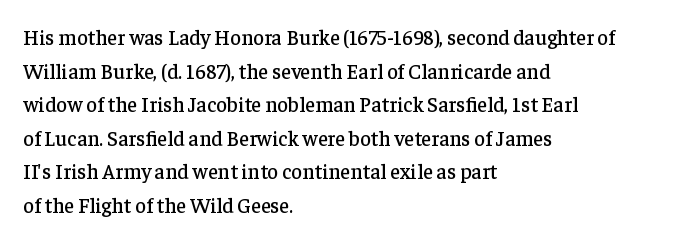
Q: Is the text italic (slanted)? A: No, it is upright.
Q: Is the text underlined? A: No.
Q: How is the paragraph aligned? A: Left-aligned.
Q: Is the spacing between letters normal or unusually wide? A: Normal.
Q: Is the spacing between lines tight, normal or loose? A: Normal.
